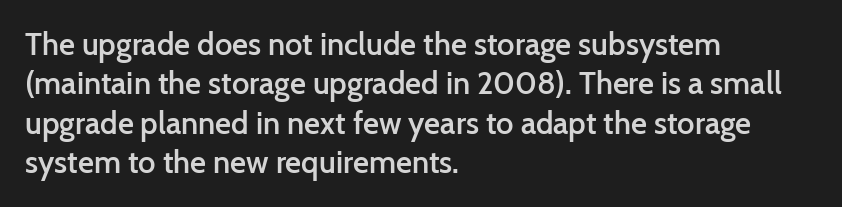
Q: Is the text bold? A: Semi-bold.
Q: Is the text italic (slanted)? A: No, it is upright.
Q: Is the typeface a serif or a sans-serif typeface? A: Sans-serif.
Q: Is the text underlined? A: No.
Q: How is the paragraph aligned? A: Left-aligned.
Q: Is the spacing between letters normal or unusually wide? A: Normal.
Q: Is the spacing between lines tight, normal or loose? A: Normal.
Q: Width (condensed, normal, or wide)? A: Normal.
Q: Stroke contrast? A: Low.
Q: x-height? A: Medium.
Q: Monospaced? A: No.
